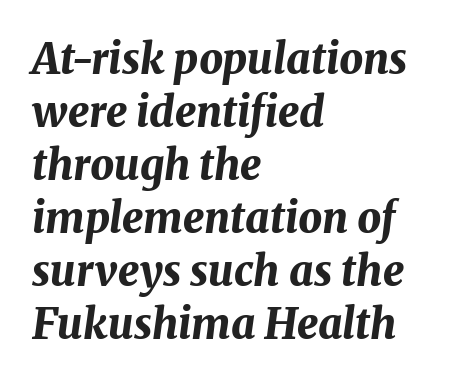
{"italic": "yes", "lean": "right", "slant_degrees": 8, "bold": "yes", "weight": "bold", "width": "normal", "stroke_contrast": "medium", "x_height": "medium", "monospaced": "no", "underline": "no", "align": "left", "line_spacing": "normal", "line_spacing_ratio": 1.26, "letter_spacing": "normal", "letter_spacing_em": 0.0, "glyph_px": 42}
